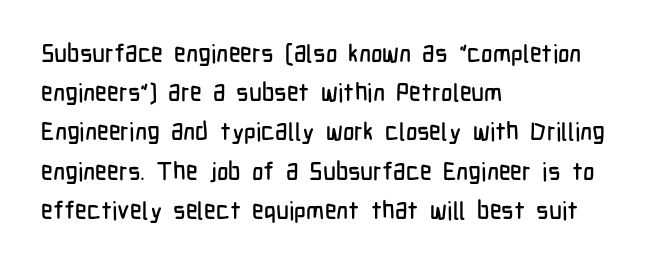
{"italic": "no", "underline": "no", "align": "left", "line_spacing": "normal", "line_spacing_ratio": 1.57, "letter_spacing": "normal", "letter_spacing_em": 0.0, "glyph_px": 25}
